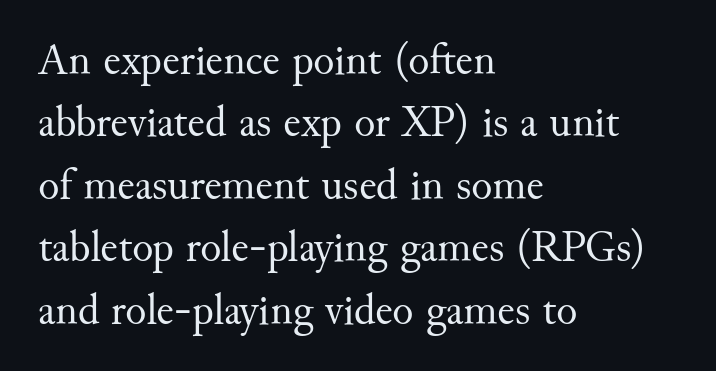
{"serif": "yes", "italic": "no", "bold": "no", "weight": "regular", "width": "normal", "stroke_contrast": "medium", "x_height": "small", "monospaced": "no", "underline": "no", "align": "left", "line_spacing": "normal", "line_spacing_ratio": 1.42, "letter_spacing": "normal", "letter_spacing_em": 0.0, "glyph_px": 44}
